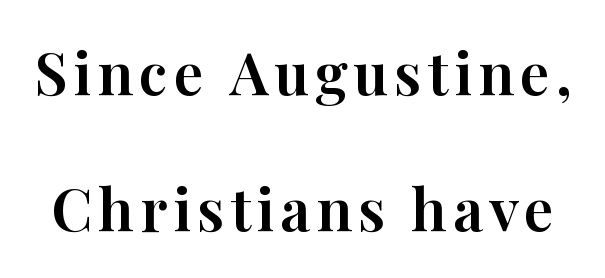
Q: Is the text italic (slanted)? A: No, it is upright.
Q: Is the typeface a serif or a sans-serif typeface? A: Serif.
Q: Is the text underlined? A: No.
Q: Is the spacing between lines tight, normal or loose? A: Loose.
Q: Width (condensed, normal, or wide)? A: Normal.
Q: Stroke contrast? A: High.
Q: x-height? A: Medium.
Q: Monospaced? A: No.
